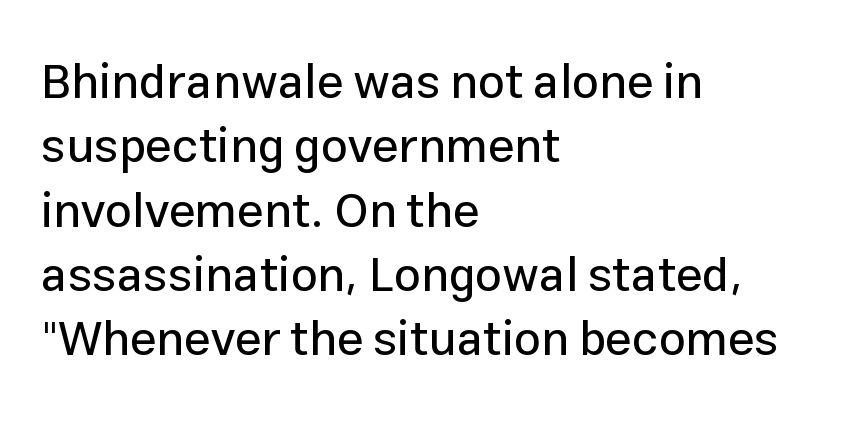
{"serif": "no", "italic": "no", "width": "normal", "stroke_contrast": "low", "x_height": "medium", "monospaced": "no", "underline": "no", "align": "left", "line_spacing": "normal", "line_spacing_ratio": 1.34, "letter_spacing": "normal", "letter_spacing_em": 0.0, "glyph_px": 48}
